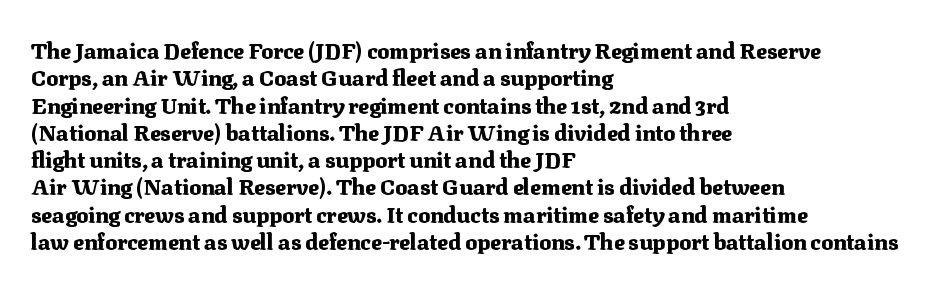
Chunky letters — that's bold for sure. Caption: standard tracking, unaltered. Descenders are the only things crossing below the line. Typeset ragged right — the left edge is the straight one. The letters stand upright; this is a roman face.
